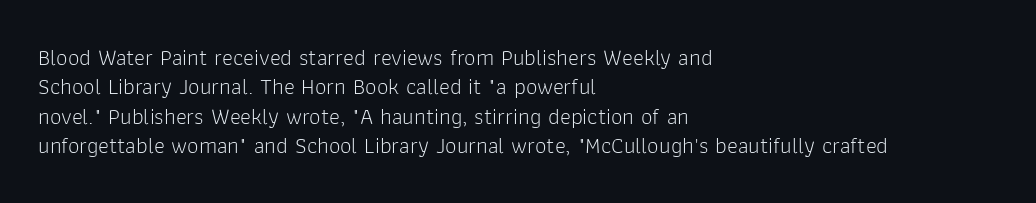
Q: Is the text bold? A: No.
Q: Is the text italic (slanted)? A: No, it is upright.
Q: Is the text underlined? A: No.
Q: How is the paragraph aligned? A: Left-aligned.
Q: Is the spacing between letters normal or unusually wide? A: Normal.
Q: Is the spacing between lines tight, normal or loose? A: Normal.
